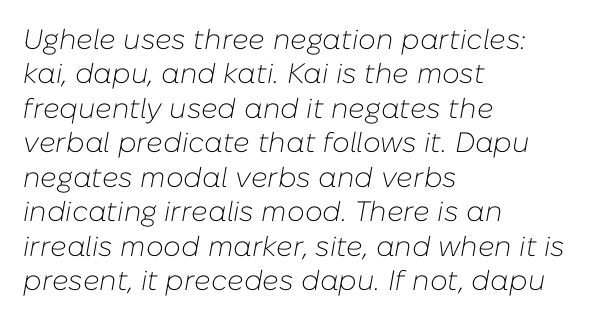
The image shows 28 px light type, italic (leaning right); set left-aligned, line spacing 1.23x, normal letter spacing, not underlined; low stroke contrast and a medium x-height.
